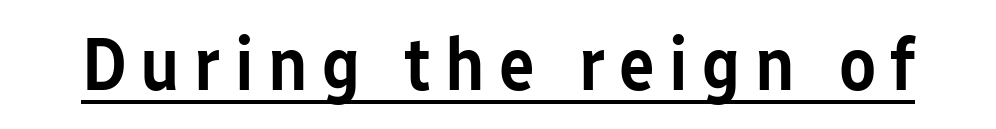
To sum up the face: it is a sans, with no serifs. Think of a printed novel: that variable character pitch is what you see here. Underlining? Definitely there. Unlike italic type, these characters show no tilt at all. Stroke thickness is moderately raised; the sample reads as semibold.
